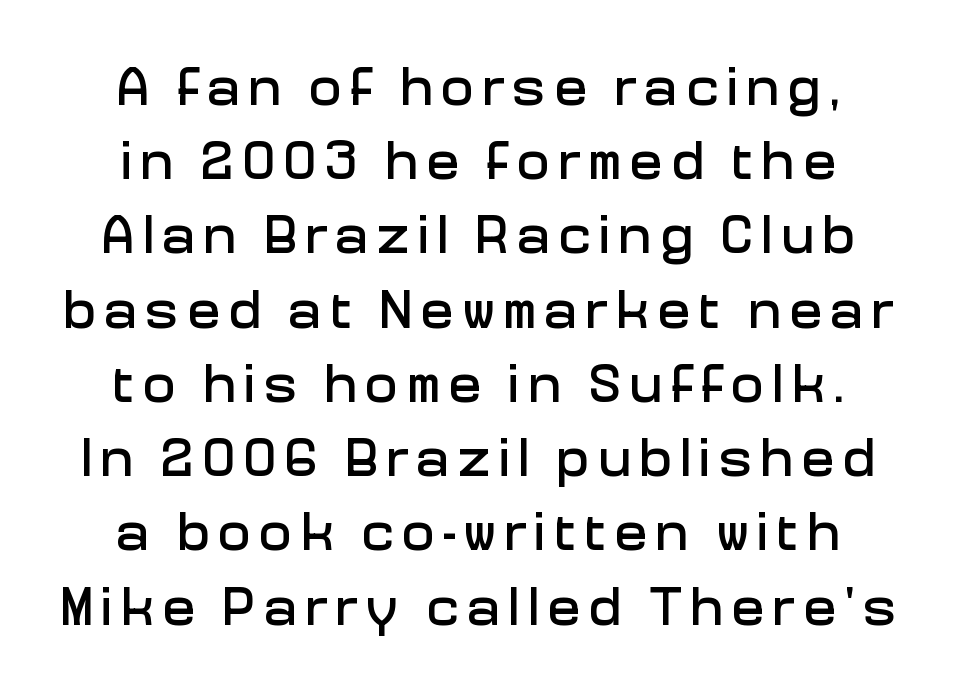
Underlining? Definitely not there. Upright lettering throughout. You can tell from the bare stems that sans-serif type was used. A typesetter would call this proportional, since set widths differ per character.
